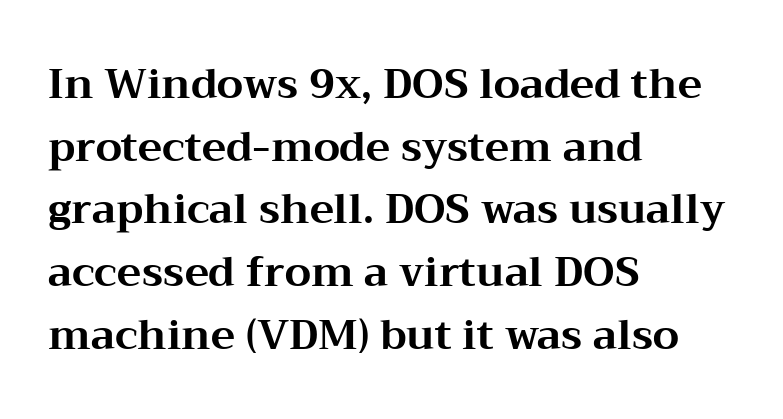
{"serif": "yes", "italic": "no", "bold": "yes", "weight": "bold", "width": "wide", "stroke_contrast": "medium", "x_height": "medium", "monospaced": "no", "underline": "no", "align": "left", "line_spacing": "normal", "line_spacing_ratio": 1.53, "letter_spacing": "normal", "letter_spacing_em": 0.0, "glyph_px": 41}
